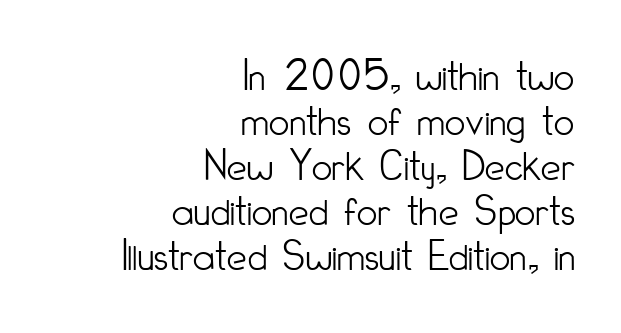
{"serif": "no", "italic": "no", "bold": "no", "weight": "light", "width": "condensed", "stroke_contrast": "low", "x_height": "small", "monospaced": "no", "underline": "no", "align": "right", "line_spacing": "tight", "line_spacing_ratio": 1.0, "letter_spacing": "normal", "letter_spacing_em": 0.0, "glyph_px": 45}
